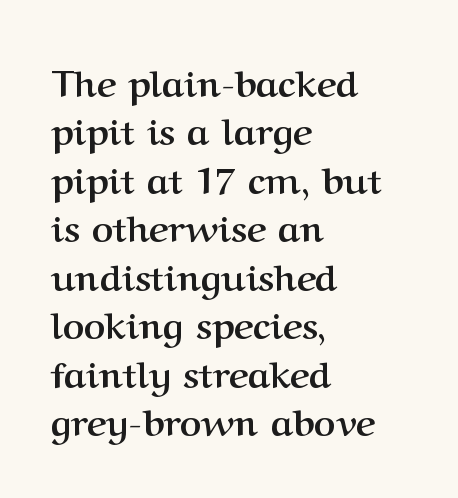
The image shows 37 px semibold serif type, upright; set left-aligned, normal line spacing (1.31x), normal letter spacing, not underlined; medium stroke contrast and a medium x-height.
